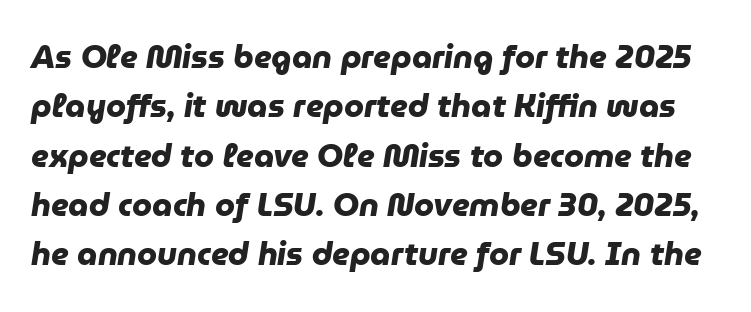
Q: Is the text bold? A: Yes.
Q: Is the typeface a serif or a sans-serif typeface? A: Sans-serif.
Q: Is the text underlined? A: No.
Q: Is the spacing between letters normal or unusually wide? A: Normal.
Q: Is the spacing between lines tight, normal or loose? A: Normal.
Q: Width (condensed, normal, or wide)? A: Normal.
Q: Stroke contrast? A: Low.
Q: x-height? A: Medium.
Q: Monospaced? A: No.
